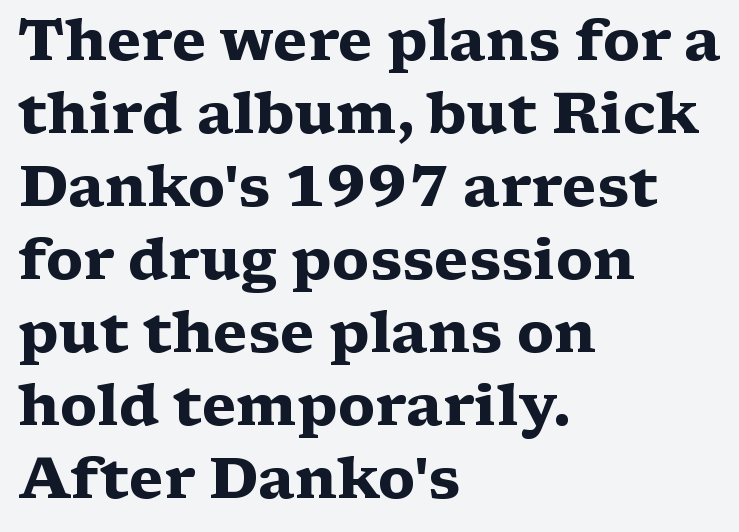
The image shows 57 px heavy, wide serif type, upright; set left-aligned, normal line spacing (1.28x), normal letter spacing, not underlined; medium stroke contrast and a medium x-height.
